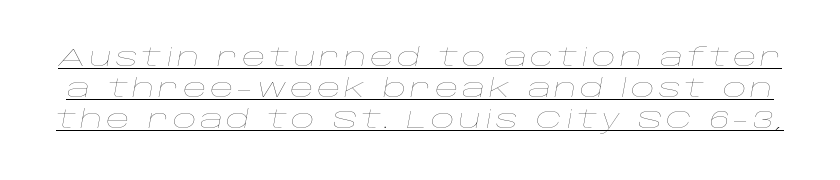
The image shows 26 px text type, italic (leaning right); set line spacing 1.19x, underlined.
